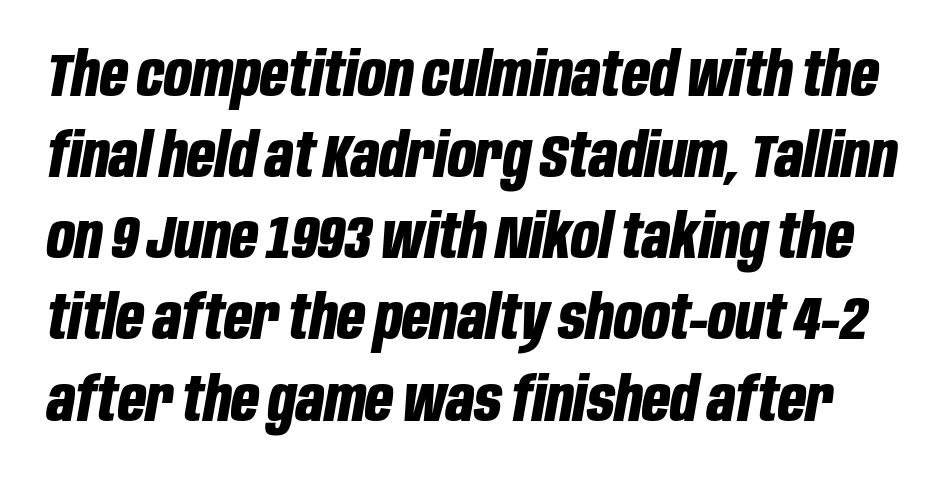
{"italic": "yes", "lean": "right", "slant_degrees": 10, "bold": "yes", "weight": "bold", "width": "condensed", "stroke_contrast": "low", "x_height": "large", "monospaced": "no", "underline": "no", "line_spacing": "normal", "line_spacing_ratio": 1.33, "letter_spacing": "normal", "letter_spacing_em": 0.0, "glyph_px": 61}
